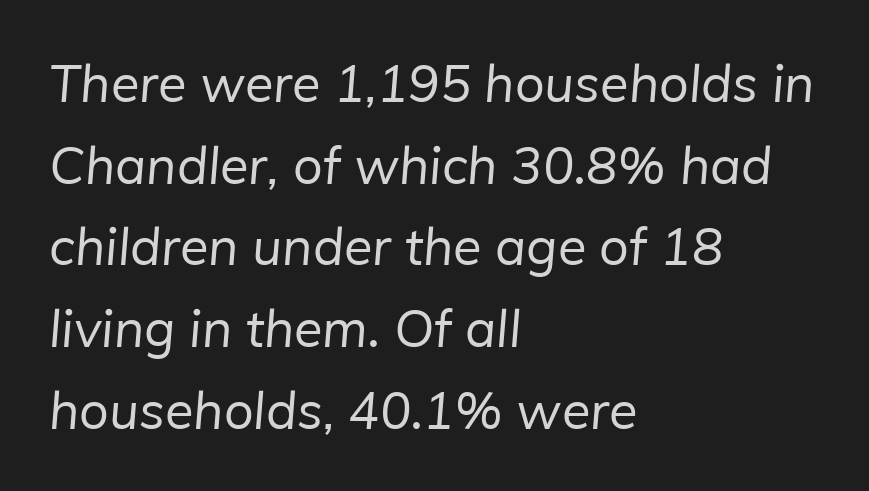
The image shows 52 px regular-weight sans-serif type; set left-aligned, normal line spacing (1.57x), normal letter spacing, not underlined; low stroke contrast and a medium x-height.
